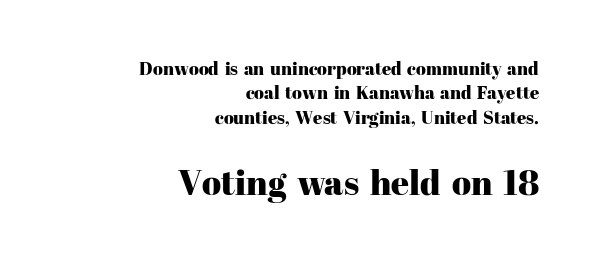
{"serif": "yes", "italic": "no", "width": "normal", "stroke_contrast": "high", "x_height": "medium", "monospaced": "no", "underline": "no", "align": "right", "line_spacing": "normal", "line_spacing_ratio": 1.35, "letter_spacing": "normal", "letter_spacing_em": 0.0, "larger_block": "second", "size_ratio": 1.94, "glyph_px": 35}
